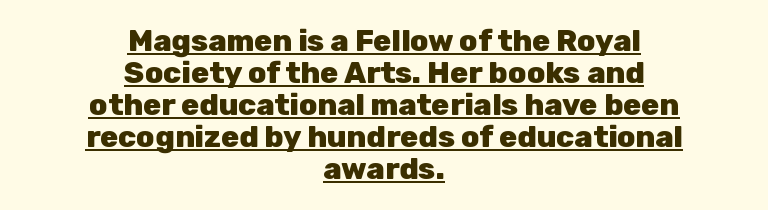
The image shows 30 px heavy sans-serif type, upright; set centered, tight line spacing (1.07x), normal letter spacing, underlined; low stroke contrast and a medium x-height.
